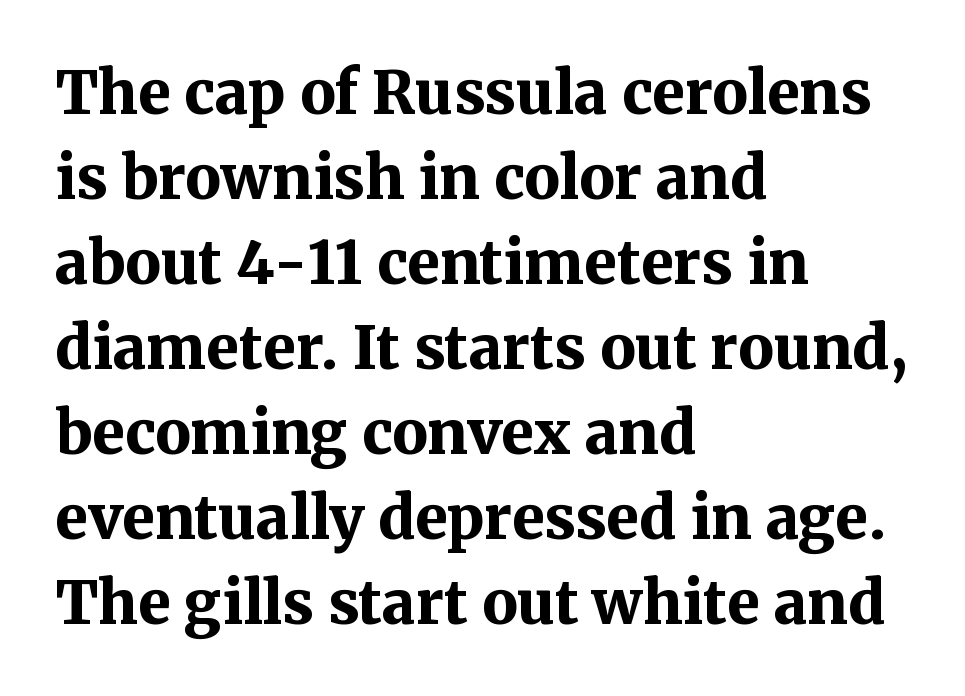
{"serif": "yes", "italic": "no", "bold": "yes", "weight": "bold", "width": "normal", "stroke_contrast": "medium", "x_height": "medium", "monospaced": "no", "underline": "no", "align": "left", "line_spacing": "normal", "line_spacing_ratio": 1.44, "letter_spacing": "normal", "letter_spacing_em": 0.0, "glyph_px": 59}
